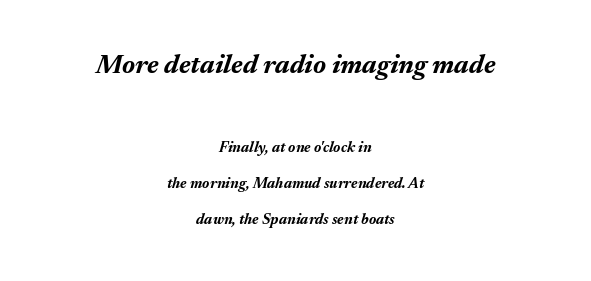
{"italic": "yes", "lean": "right", "slant_degrees": 17, "bold": "yes", "underline": "no", "align": "center", "line_spacing": "loose", "line_spacing_ratio": 2.41, "letter_spacing": "normal", "letter_spacing_em": 0.0, "larger_block": "first", "size_ratio": 1.8, "glyph_px": 27}
